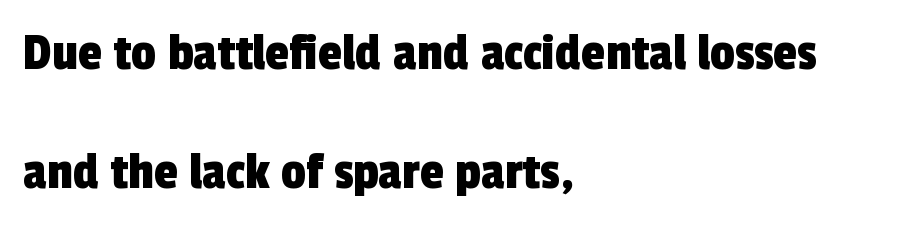
The face used here is rendered with its standard letterfit. The font family rendered here belongs to the sans-serif group. Quick note: underline off. One glance says open: line gaps are wider than usual.
